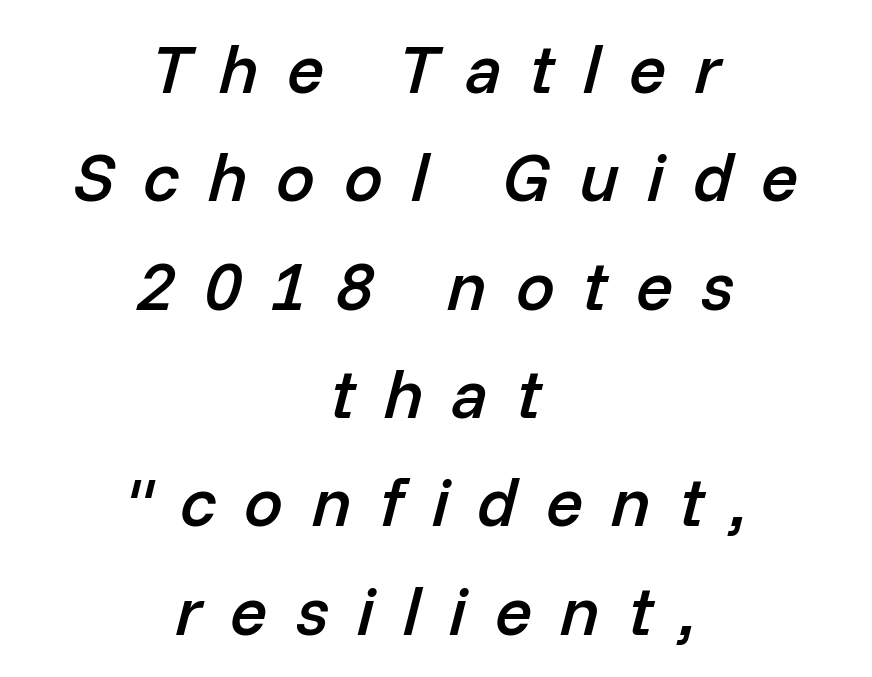
A typesetter would call this proportional, since set widths differ per character. Compared with typical paragraphs, the rows here are spaced about the same. These lines carry some extra weight — a demibold, not a full bold. The face used here is rendered with a markedly widened letterfit. You can tell it's italic because the verticals aren't actually vertical. This rendering uses center alignment, leaving both contours irregular but symmetric.
